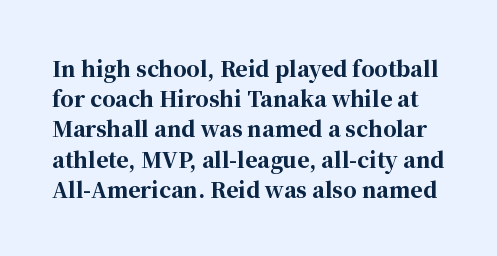
{"italic": "no", "bold": "yes", "underline": "no", "line_spacing": "normal", "line_spacing_ratio": 1.44, "letter_spacing": "normal", "letter_spacing_em": 0.0, "glyph_px": 21}
